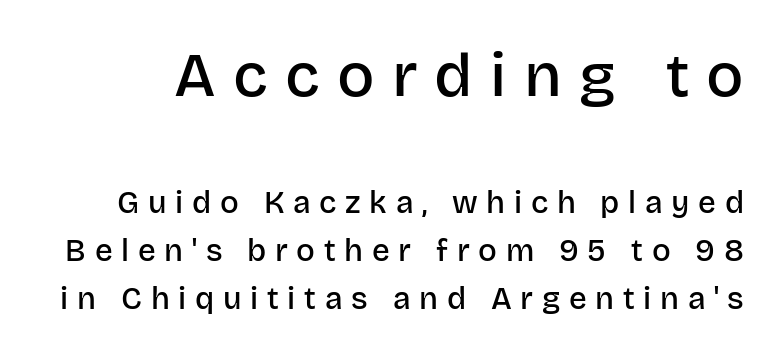
The line texture is sparse and dotted thanks to wide tracking. You can tell it's not italic because the verticals are truly vertical. These lines sit exactly where default settings would place them. The rendering shrinks the type as you move from the upper chunk to the lower. Lines of text with bare space underneath. Type style note: lacks serifs.
